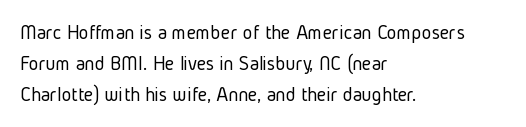
The image shows 21 px text type, upright; set left-aligned, normal line spacing (1.48x), normal letter spacing, not underlined.
